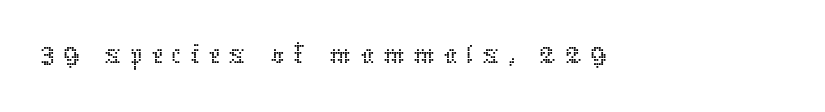
The characters are drawn with everyday or finer stroke widths. This is the regular roman posture of the typeface. The passage shown is typed in a proportional face where columns would drift. The specimen omits any rule beneath the text block's lines.
